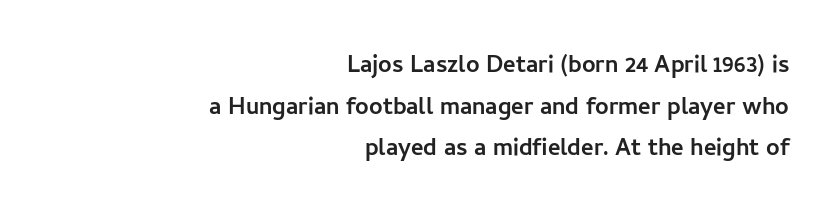
Descender tails drop into unmarked territory. Typesetter's note: full bold, strokes at maximum text heaviness. The specimen reads as upright at a glance. One-word summary of the alignment: right. Is the letter spacing exaggerated? No — it looks like the ordinary default.
